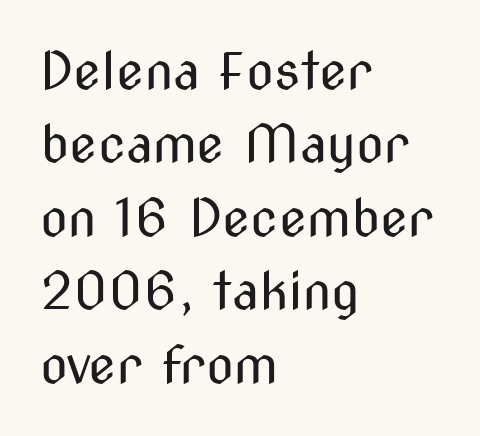
{"serif": "no", "italic": "no", "bold": "no", "weight": "regular", "width": "condensed", "stroke_contrast": "medium", "x_height": "medium", "monospaced": "no", "underline": "no", "align": "left", "line_spacing": "normal", "line_spacing_ratio": 1.44, "letter_spacing": "normal", "letter_spacing_em": 0.0, "glyph_px": 51}
